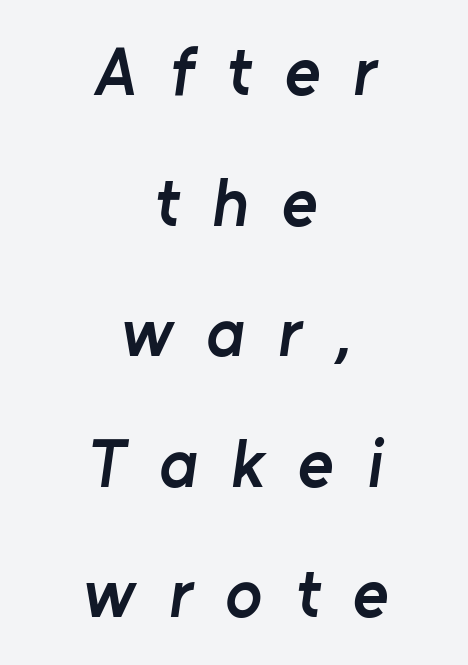
Q: Is the text bold? A: Semi-bold.
Q: Is the typeface a serif or a sans-serif typeface? A: Sans-serif.
Q: Is the text underlined? A: No.
Q: How is the paragraph aligned? A: Centered.
Q: Is the spacing between letters normal or unusually wide? A: Unusually wide.
Q: Is the spacing between lines tight, normal or loose? A: Loose.
Q: Width (condensed, normal, or wide)? A: Normal.
Q: Stroke contrast? A: Low.
Q: x-height? A: Medium.
Q: Monospaced? A: No.
